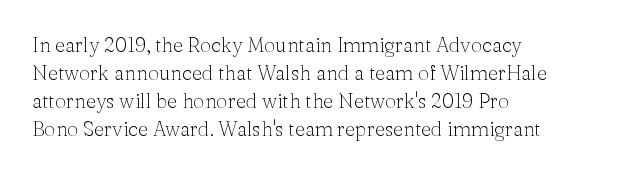
The image shows 20 px text type, upright; set left-aligned, normal line spacing (1.4x), normal letter spacing, not underlined.
